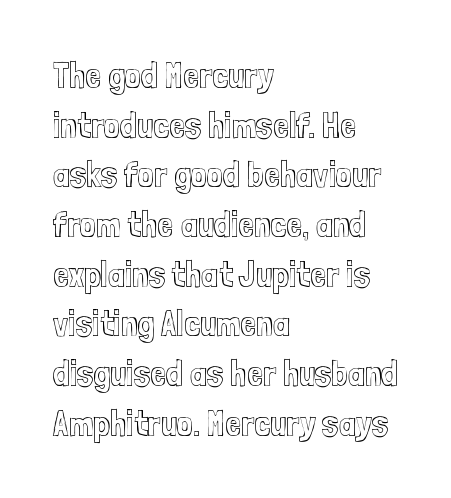
The image shows 36 px condensed type, upright; set left-aligned, normal line spacing (1.38x), normal letter spacing, not underlined; a medium x-height.
